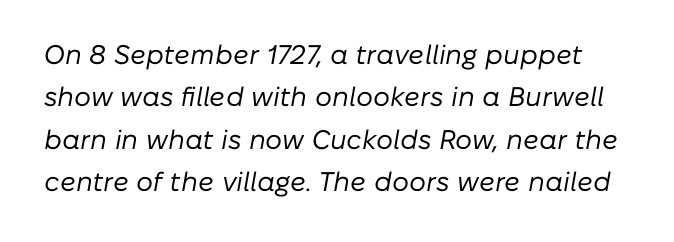
A typesetter would mark this as italic. Ink coverage per letter is moderate at most. The passage shown has conventional tracking throughout. Reading down the column, the eye jumps a familiar distance to each next line. The gap between lines stays unmarked.
